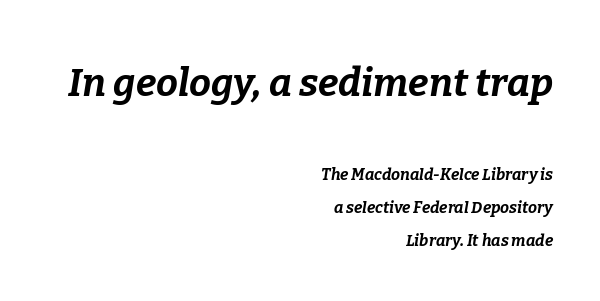
{"italic": "yes", "lean": "right", "slant_degrees": 9, "bold": "yes", "weight": "bold", "width": "normal", "stroke_contrast": "low", "x_height": "medium", "monospaced": "no", "underline": "no", "align": "right", "line_spacing": "loose", "line_spacing_ratio": 2.07, "letter_spacing": "normal", "letter_spacing_em": 0.0, "larger_block": "first", "size_ratio": 2.44, "glyph_px": 39}
